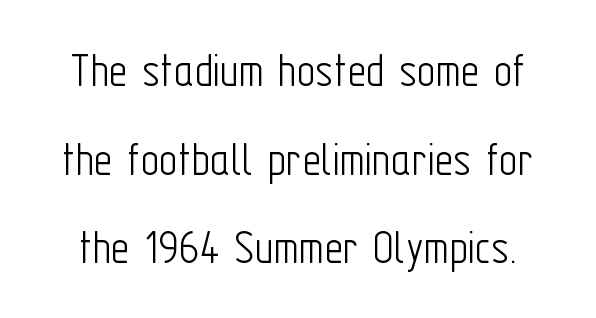
Spacing between characters is what you'd get straight out of the box. Look at the bottom of the vertical strokes: they stop flat, with no serifs. Unbolded letterforms with no extra heft. Italic? Not at all — the glyphs are vertical.
